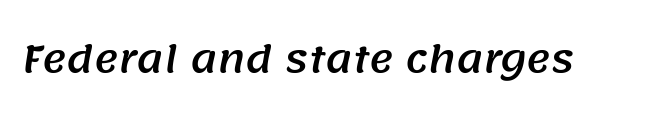
Q: Is the typeface a serif or a sans-serif typeface? A: Sans-serif.
Q: Is the text underlined? A: No.
Q: Is the spacing between letters normal or unusually wide? A: Normal.
Q: Width (condensed, normal, or wide)? A: Normal.
Q: Stroke contrast? A: Medium.
Q: x-height? A: Large.
Q: Monospaced? A: No.
